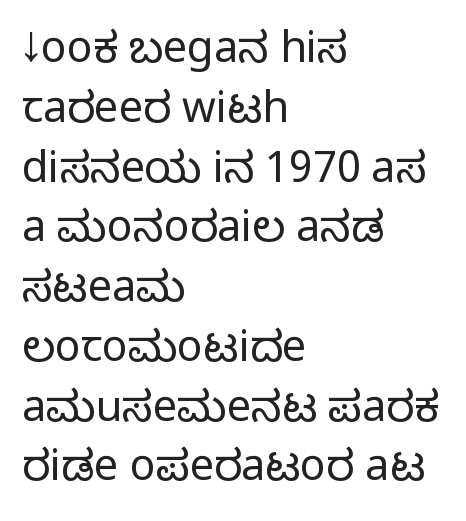
Q: Is the text bold? A: No.
Q: Is the text italic (slanted)? A: No, it is upright.
Q: Is the typeface a serif or a sans-serif typeface? A: Sans-serif.
Q: Is the text underlined? A: No.
Q: How is the paragraph aligned? A: Left-aligned.
Q: Is the spacing between letters normal or unusually wide? A: Normal.
Q: Is the spacing between lines tight, normal or loose? A: Normal.
Q: Width (condensed, normal, or wide)? A: Condensed.
Q: Stroke contrast? A: Low.
Q: x-height? A: Large.
Q: Monospaced? A: No.
